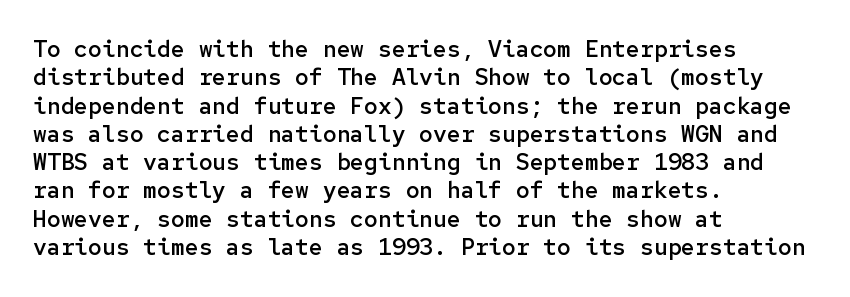
Is the letter spacing exaggerated? No — it looks like the ordinary default. Do the letters lean? They stand straight. Is the type bold? Partly — it's a semibold, heavier than regular but not fully bold. Lines of text with bare space underneath. The text block is weighted toward the left margin, trailing off unevenly rightward.
